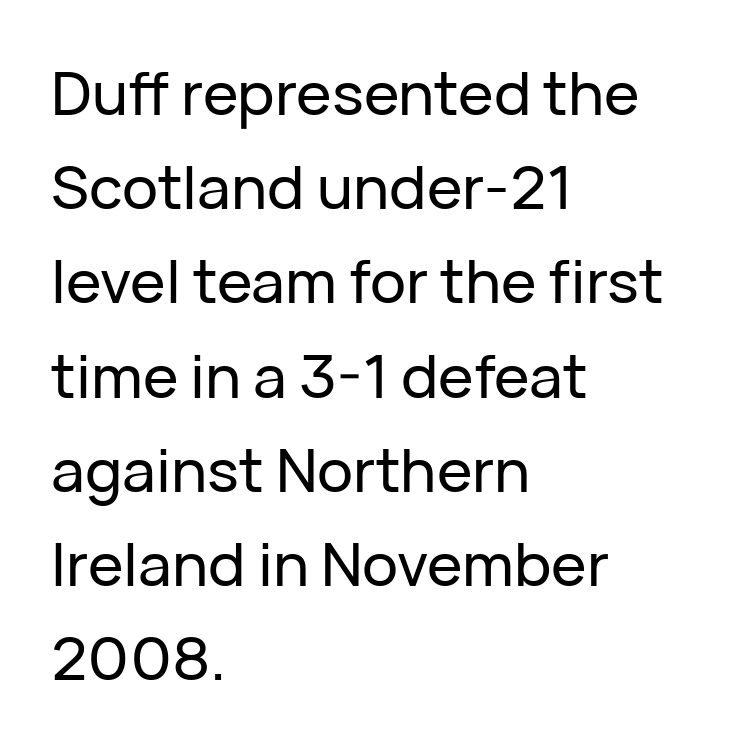
The image shows 60 px sans-serif type, upright; set left-aligned, normal line spacing (1.57x), normal letter spacing, not underlined; low stroke contrast and a medium x-height.
